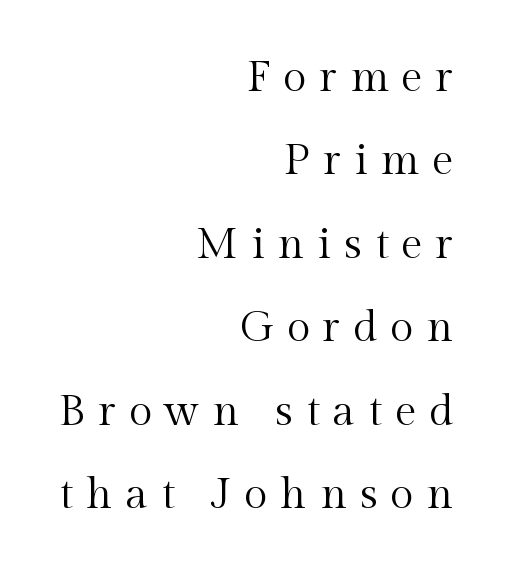
{"serif": "yes", "italic": "no", "bold": "no", "weight": "regular", "width": "normal", "x_height": "medium", "monospaced": "no", "underline": "no", "align": "right", "line_spacing": "loose", "line_spacing_ratio": 1.94, "letter_spacing": "wide", "letter_spacing_em": 0.3, "glyph_px": 43}
